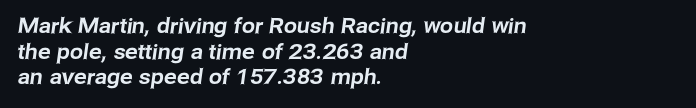
The image shows 21 px text type; set left-aligned, line spacing 1.22x, normal letter spacing, not underlined.
